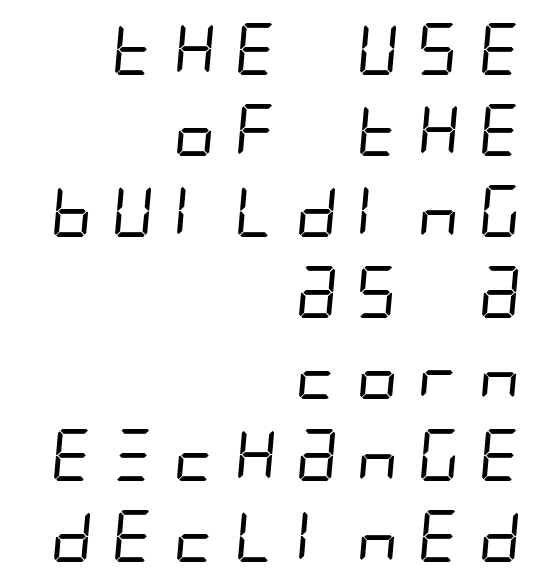
This rendering employs a face without finishing strokes, i.e., a sans-serif. Tracking value appears strongly positive — letters spread wide. A typesetter would call this leading conventional body-copy spacing. Right-aligned paragraph, ragged on the left. Weight: in the light-to-regular range. A bare baseline throughout the passage.
